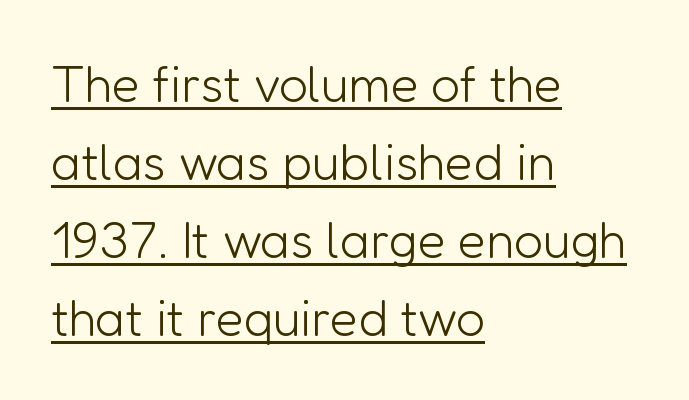
Q: Is the text bold? A: No.
Q: Is the text italic (slanted)? A: No, it is upright.
Q: Is the typeface a serif or a sans-serif typeface? A: Sans-serif.
Q: Is the text underlined? A: Yes.
Q: How is the paragraph aligned? A: Left-aligned.
Q: Is the spacing between letters normal or unusually wide? A: Normal.
Q: Is the spacing between lines tight, normal or loose? A: Normal.
Q: Width (condensed, normal, or wide)? A: Normal.
Q: Stroke contrast? A: Low.
Q: x-height? A: Medium.
Q: Monospaced? A: No.
